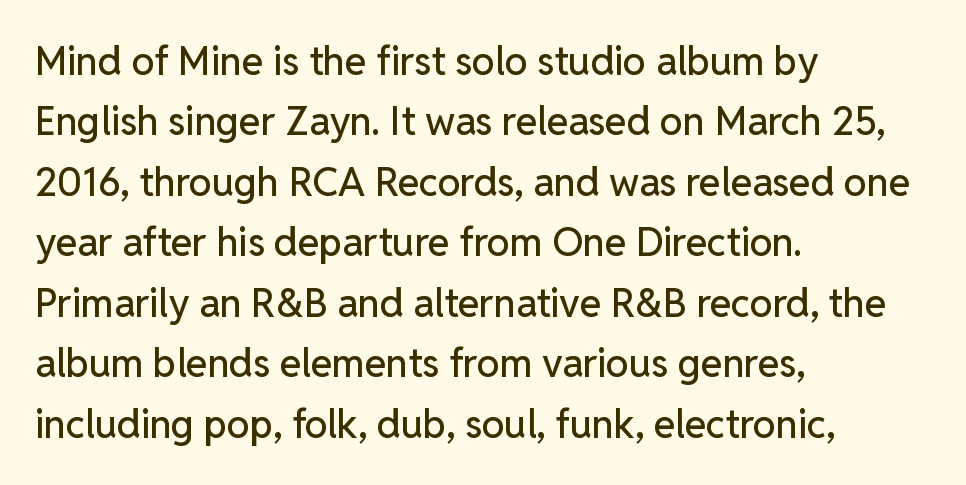
The image shows 39 px sans-serif type, upright; set left-aligned, normal line spacing (1.55x), normal letter spacing, not underlined; low stroke contrast and a medium x-height.
